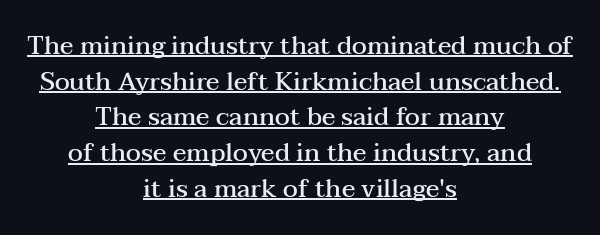
{"italic": "no", "bold": "semi", "underline": "yes", "align": "center", "line_spacing": "normal", "line_spacing_ratio": 1.43, "letter_spacing": "normal", "letter_spacing_em": 0.0, "glyph_px": 25}
